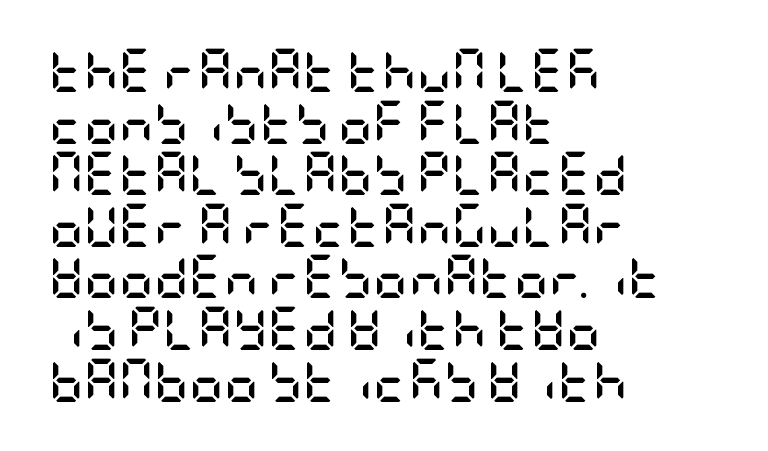
Q: Is the text bold? A: Yes.
Q: Is the text italic (slanted)? A: No, it is upright.
Q: Is the typeface a serif or a sans-serif typeface? A: Sans-serif.
Q: Is the text underlined? A: No.
Q: How is the paragraph aligned? A: Left-aligned.
Q: Is the spacing between letters normal or unusually wide? A: Normal.
Q: Width (condensed, normal, or wide)? A: Condensed.
Q: Stroke contrast? A: Low.
Q: x-height? A: Large.
